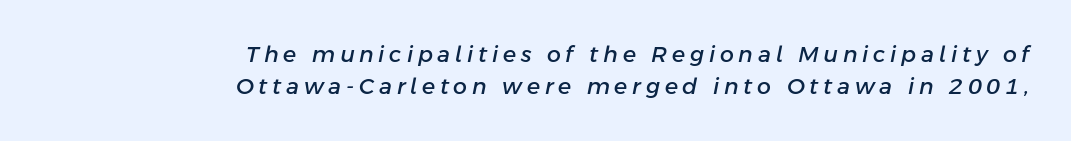
The image shows 22 px text type, italic (leaning right); set right-aligned, normal line spacing (1.47x), unusually wide letter spacing (+0.22 em), not underlined.
